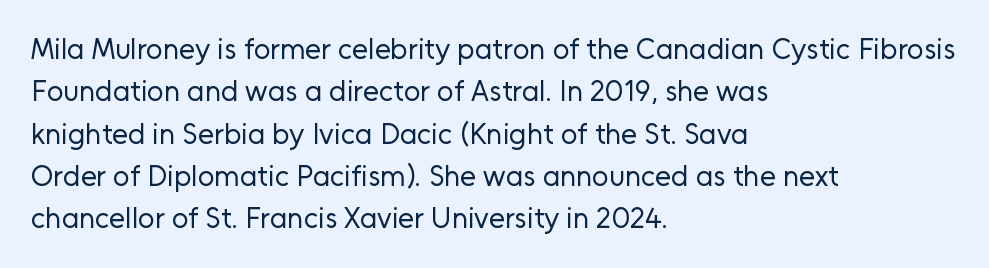
The image shows 29 px regular-weight sans-serif type, upright; set left-aligned, normal line spacing (1.46x), normal letter spacing, not underlined; low stroke contrast and a medium x-height.
